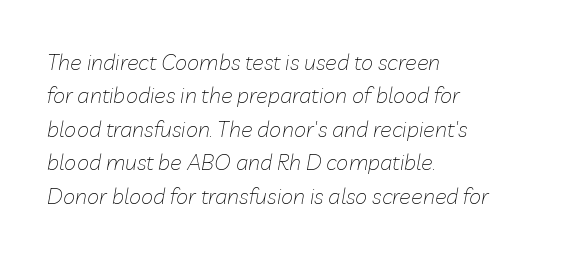
The image shows 22 px text type, italic (leaning right); set left-aligned, normal line spacing (1.52x), normal letter spacing, not underlined.
